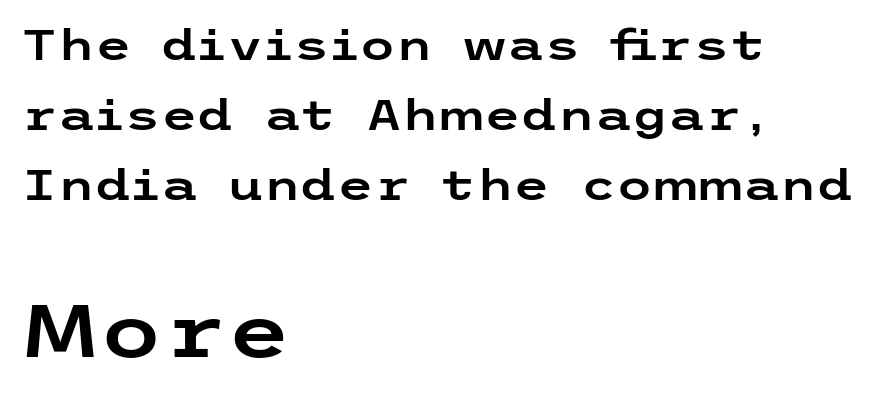
The image shows 73 px wide sans-serif type, upright; set left-aligned, normal line spacing (1.67x), normal letter spacing, not underlined; the second (bottom) block is 1.74x larger; low stroke contrast and a medium x-height.
